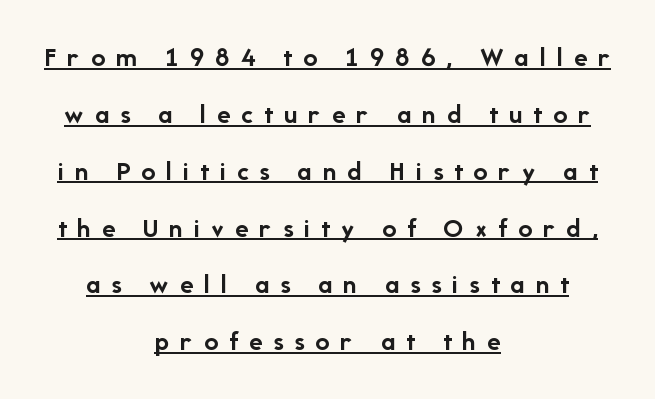
Q: Is the text bold? A: Yes.
Q: Is the text italic (slanted)? A: No, it is upright.
Q: Is the typeface a serif or a sans-serif typeface? A: Sans-serif.
Q: Is the text underlined? A: Yes.
Q: How is the paragraph aligned? A: Centered.
Q: Is the spacing between letters normal or unusually wide? A: Unusually wide.
Q: Is the spacing between lines tight, normal or loose? A: Loose.
Q: Width (condensed, normal, or wide)? A: Normal.
Q: Stroke contrast? A: Low.
Q: x-height? A: Medium.
Q: Monospaced? A: No.
